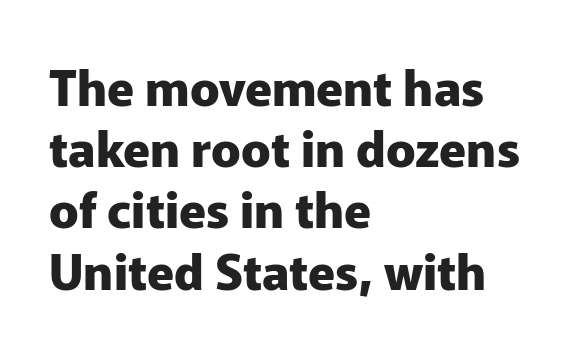
Q: Is the text bold? A: Yes.
Q: Is the text italic (slanted)? A: No, it is upright.
Q: Is the typeface a serif or a sans-serif typeface? A: Sans-serif.
Q: Is the text underlined? A: No.
Q: How is the paragraph aligned? A: Left-aligned.
Q: Is the spacing between letters normal or unusually wide? A: Normal.
Q: Is the spacing between lines tight, normal or loose? A: Normal.
Q: Width (condensed, normal, or wide)? A: Normal.
Q: Stroke contrast? A: Low.
Q: x-height? A: Medium.
Q: Monospaced? A: No.
